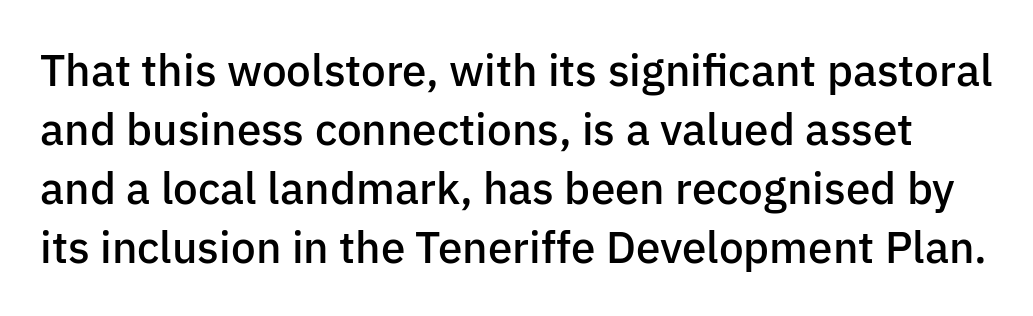
The image shows 44 px semibold sans-serif type, upright; set normal line spacing (1.34x), normal letter spacing, not underlined; low stroke contrast and a medium x-height.
